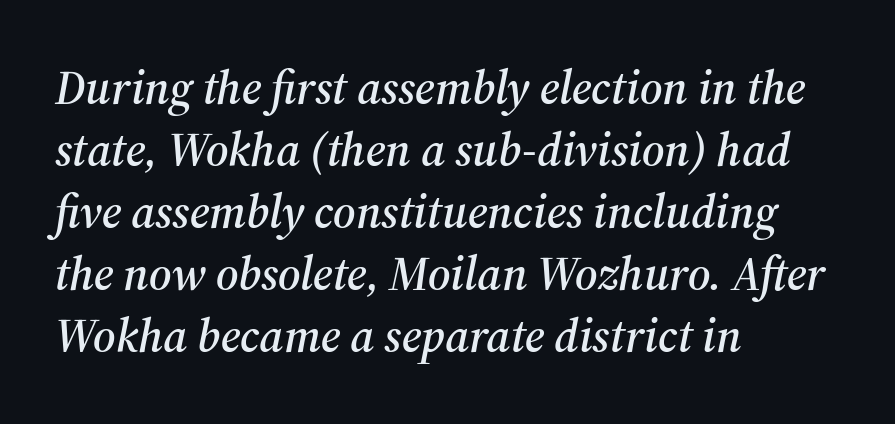
The image shows 47 px serif type, italic (leaning right); set left-aligned, normal line spacing (1.32x), normal letter spacing, not underlined; medium stroke contrast and a medium x-height.
